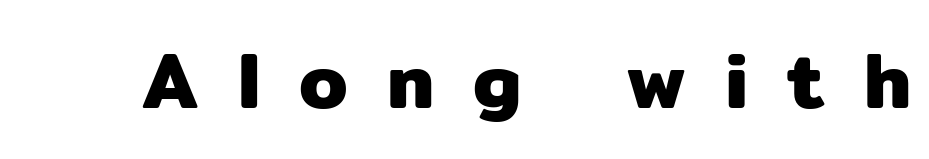
The image shows 78 px sans-serif type, upright; set unusually wide letter spacing (+0.5 em), not underlined; low stroke contrast and a medium x-height.
